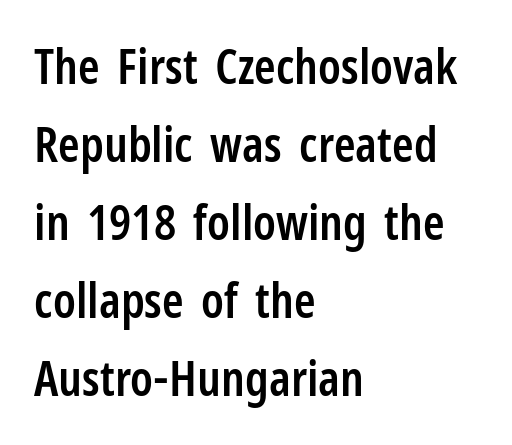
{"serif": "no", "italic": "no", "bold": "semi", "weight": "semibold", "width": "condensed", "stroke_contrast": "low", "x_height": "medium", "monospaced": "no", "underline": "no", "align": "left", "line_spacing": "normal", "line_spacing_ratio": 1.59, "letter_spacing": "normal", "letter_spacing_em": 0.0, "glyph_px": 49}
